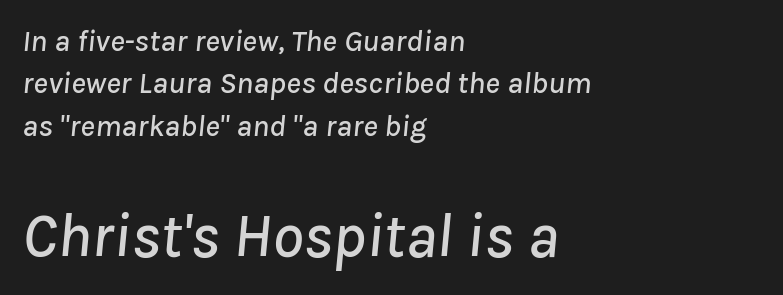
Q: Is the text italic (slanted)? A: Yes, it leans right by about 8 degrees.
Q: Is the text underlined? A: No.
Q: How is the paragraph aligned? A: Left-aligned.
Q: Is the spacing between letters normal or unusually wide? A: Normal.
Q: Is the spacing between lines tight, normal or loose? A: Normal.
Q: Which block of text is set in a larger size, the first (top) or the second (bottom)? A: The second (bottom) one.
Q: Width (condensed, normal, or wide)? A: Normal.
Q: Stroke contrast? A: Low.
Q: x-height? A: Medium.
Q: Monospaced? A: No.
